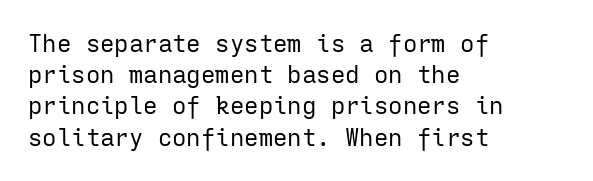
Q: Is the text bold? A: No.
Q: Is the text italic (slanted)? A: No, it is upright.
Q: Is the text underlined? A: No.
Q: How is the paragraph aligned? A: Left-aligned.
Q: Is the spacing between letters normal or unusually wide? A: Normal.
Q: Is the spacing between lines tight, normal or loose? A: Normal.
